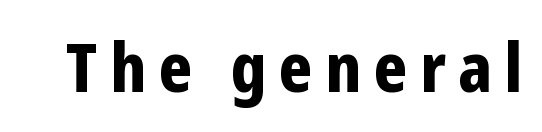
{"serif": "no", "italic": "no", "bold": "yes", "weight": "bold", "width": "condensed", "stroke_contrast": "low", "x_height": "medium", "monospaced": "no", "underline": "no", "glyph_px": 67}
